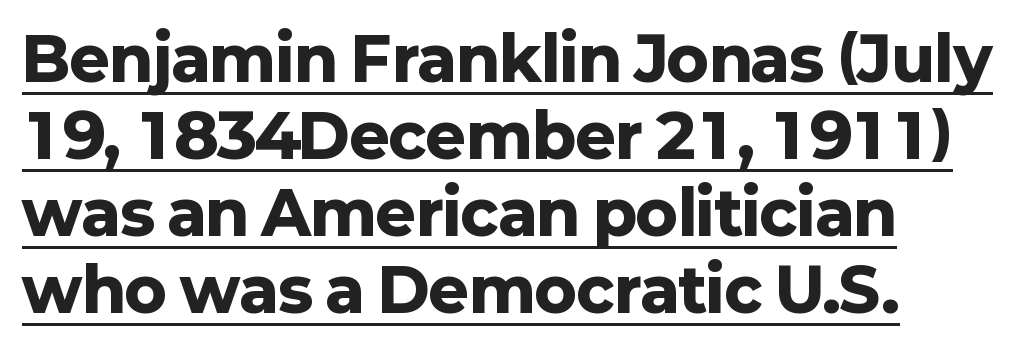
Q: Is the text bold? A: Yes.
Q: Is the text italic (slanted)? A: No, it is upright.
Q: Is the typeface a serif or a sans-serif typeface? A: Sans-serif.
Q: Is the text underlined? A: Yes.
Q: How is the paragraph aligned? A: Left-aligned.
Q: Is the spacing between letters normal or unusually wide? A: Normal.
Q: Is the spacing between lines tight, normal or loose? A: Normal.
Q: Width (condensed, normal, or wide)? A: Normal.
Q: Stroke contrast? A: Low.
Q: x-height? A: Medium.
Q: Monospaced? A: No.
